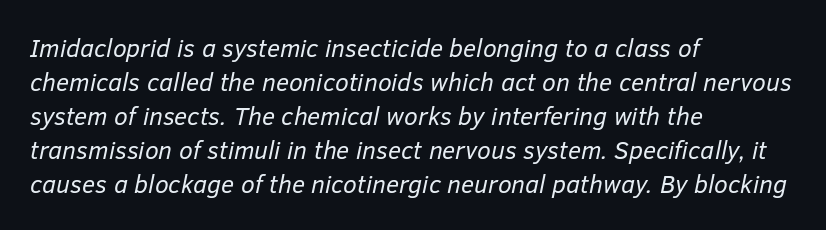
Q: Is the text bold? A: No.
Q: Is the text italic (slanted)? A: Yes, it leans right by about 12 degrees.
Q: Is the text underlined? A: No.
Q: How is the paragraph aligned? A: Left-aligned.
Q: Is the spacing between letters normal or unusually wide? A: Normal.
Q: Is the spacing between lines tight, normal or loose? A: Normal.
